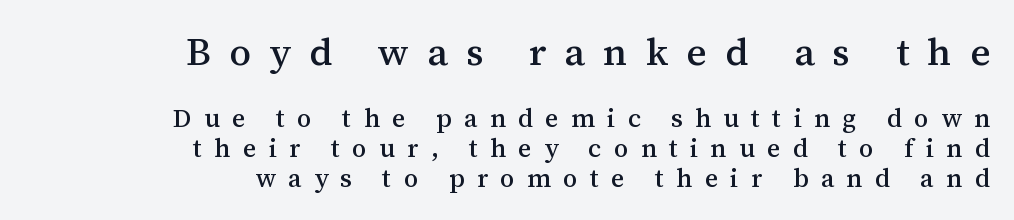
{"serif": "yes", "italic": "no", "width": "normal", "stroke_contrast": "medium", "x_height": "medium", "monospaced": "no", "underline": "no", "align": "right", "line_spacing": "tight", "line_spacing_ratio": 1.15, "letter_spacing": "wide", "letter_spacing_em": 0.47, "larger_block": "first", "size_ratio": 1.5, "glyph_px": 39}
